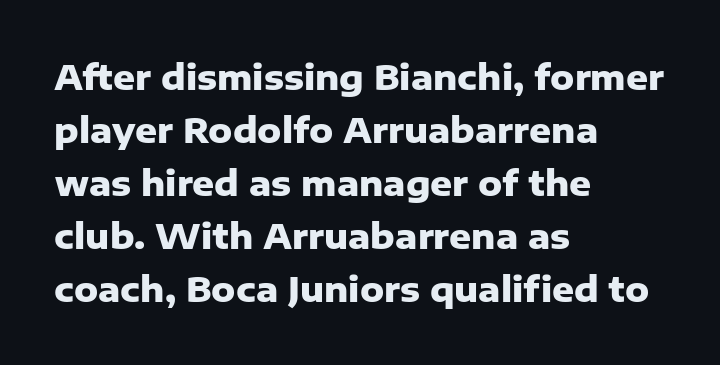
{"serif": "no", "italic": "no", "bold": "yes", "weight": "heavy", "width": "normal", "stroke_contrast": "low", "x_height": "medium", "monospaced": "no", "underline": "no", "align": "left", "line_spacing": "normal", "line_spacing_ratio": 1.56, "letter_spacing": "normal", "letter_spacing_em": 0.0, "glyph_px": 34}
